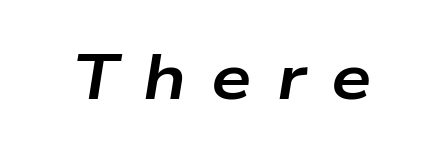
In terms of weight, the rendering is a true, heavy bold. Any mark beneath the type? The region is blank. The passage shown leans; its letterforms are oblique. The rendering uses natural spacing where letterforms have individual widths. Display-style spreading of the glyphs; the letterfit is very open.
